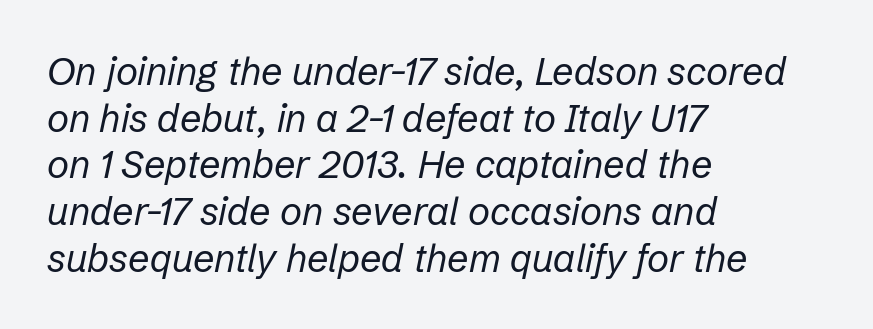
{"italic": "yes", "lean": "right", "slant_degrees": 12, "bold": "no", "weight": "regular", "width": "normal", "stroke_contrast": "low", "x_height": "medium", "monospaced": "no", "underline": "no", "align": "left", "line_spacing_ratio": 1.23, "letter_spacing": "normal", "letter_spacing_em": 0.0, "glyph_px": 38}
